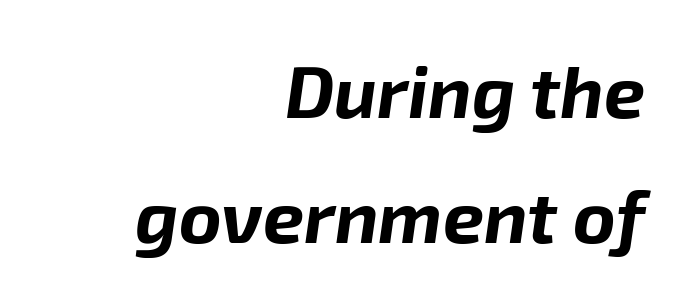
{"italic": "yes", "lean": "right", "slant_degrees": 8, "bold": "yes", "weight": "bold", "width": "normal", "stroke_contrast": "low", "x_height": "medium", "monospaced": "no", "underline": "no", "align": "right", "line_spacing_ratio": 1.71, "letter_spacing": "normal", "letter_spacing_em": 0.0, "glyph_px": 73}
